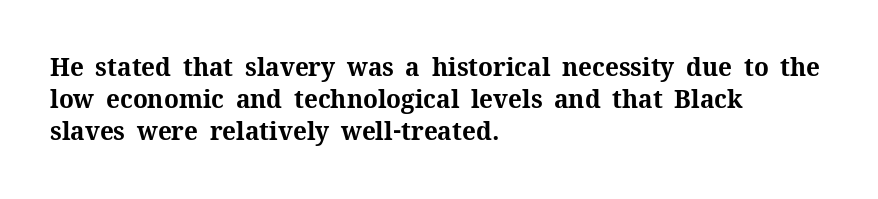
Descenders hang freely into open space. Rendered with straight, roman letterforms. The strokes are fattened all the way to bold. This rendering uses left alignment, leaving the right contour irregular.
